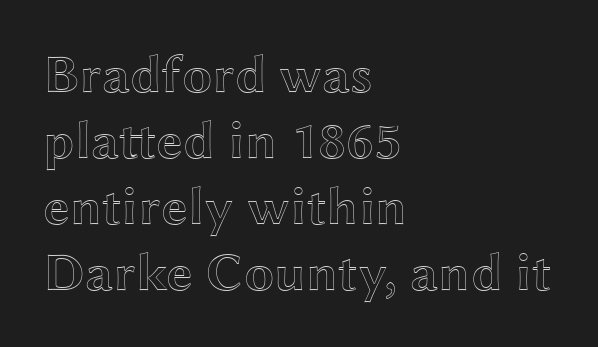
The image shows 54 px wide type, upright; set left-aligned, line spacing 1.22x, normal letter spacing, not underlined; a medium x-height.
